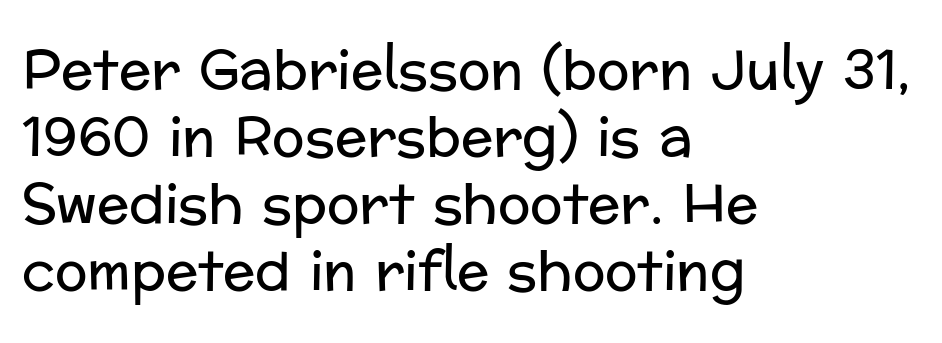
The image shows 54 px regular-weight sans-serif type, upright; set left-aligned, line spacing 1.24x, normal letter spacing, not underlined; low stroke contrast and a medium x-height.
